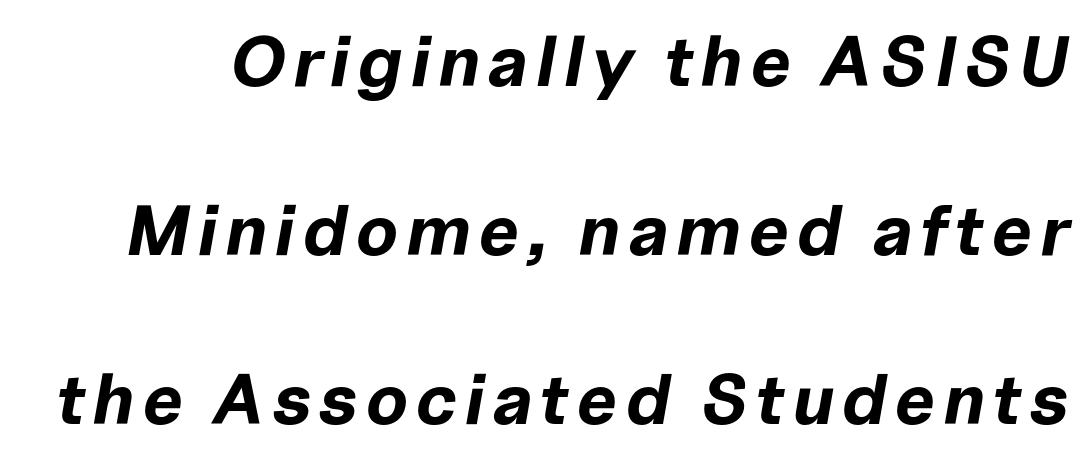
{"italic": "yes", "lean": "right", "slant_degrees": 10, "bold": "yes", "weight": "bold", "width": "normal", "stroke_contrast": "low", "x_height": "medium", "monospaced": "no", "underline": "no", "line_spacing": "loose", "line_spacing_ratio": 2.38, "glyph_px": 71}
